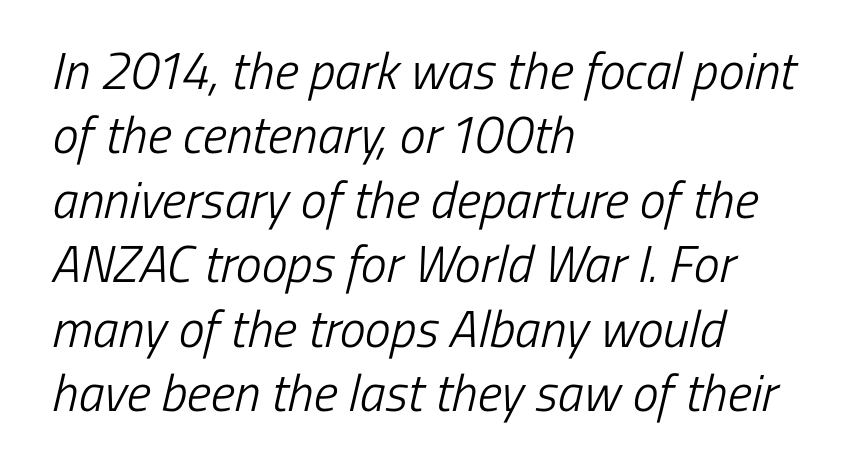
The image shows 52 px light, condensed sans-serif type; set left-aligned, line spacing 1.24x, normal letter spacing, not underlined; low stroke contrast and a medium x-height.
